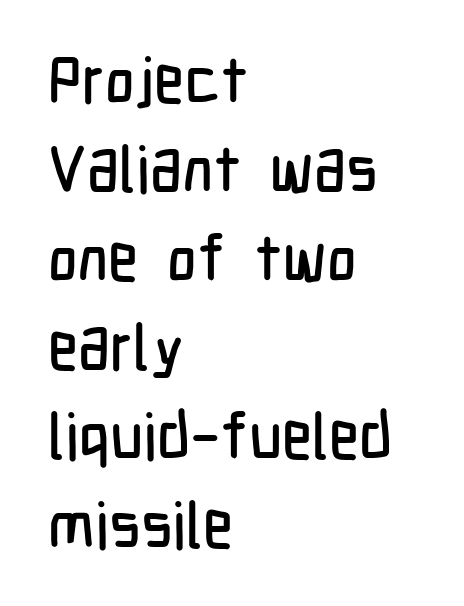
The image shows 64 px condensed sans-serif type, upright; set left-aligned, normal line spacing (1.39x), normal letter spacing, not underlined; low stroke contrast and a medium x-height.
